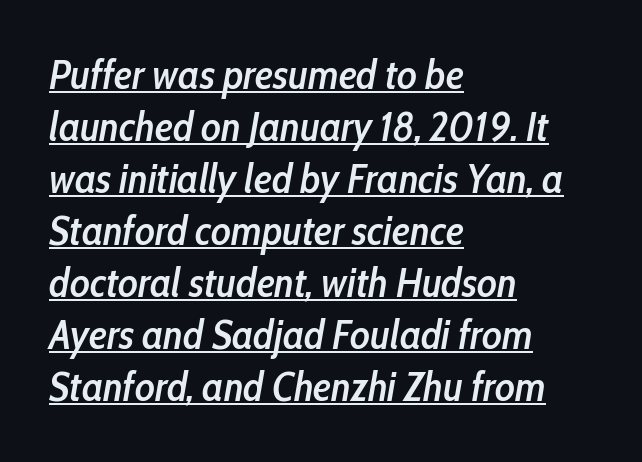
Q: Is the text bold? A: Semi-bold.
Q: Is the text italic (slanted)? A: Yes, it leans right by about 10 degrees.
Q: Is the text underlined? A: Yes.
Q: How is the paragraph aligned? A: Left-aligned.
Q: Is the spacing between letters normal or unusually wide? A: Normal.
Q: Is the spacing between lines tight, normal or loose? A: Normal.
Q: Width (condensed, normal, or wide)? A: Condensed.
Q: Stroke contrast? A: Low.
Q: x-height? A: Medium.
Q: Monospaced? A: No.
